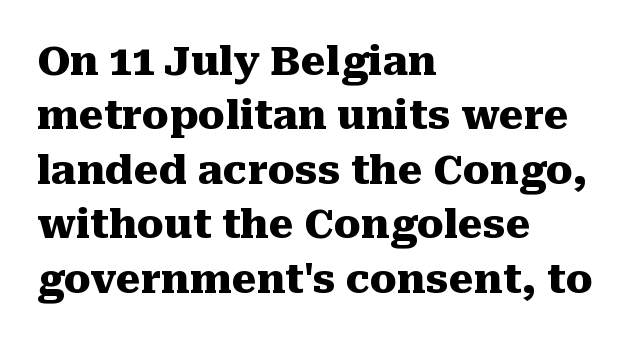
The image shows 40 px heavy serif type, upright; set left-aligned, normal line spacing (1.36x), normal letter spacing, not underlined; medium stroke contrast and a medium x-height.
